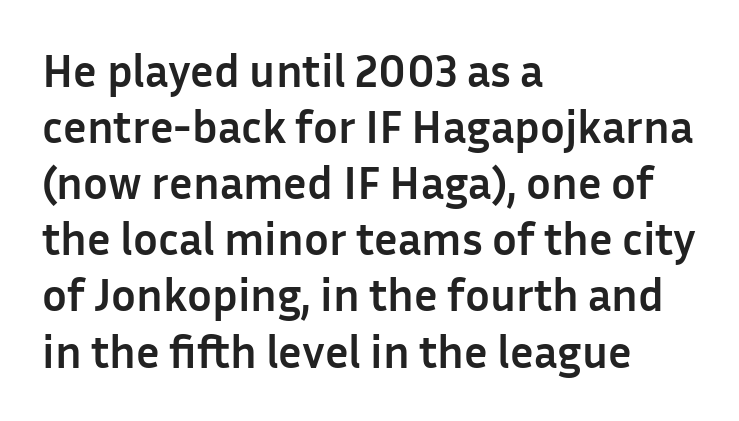
The image shows 46 px semibold sans-serif type, upright; set left-aligned, line spacing 1.22x, normal letter spacing, not underlined; low stroke contrast and a medium x-height.
